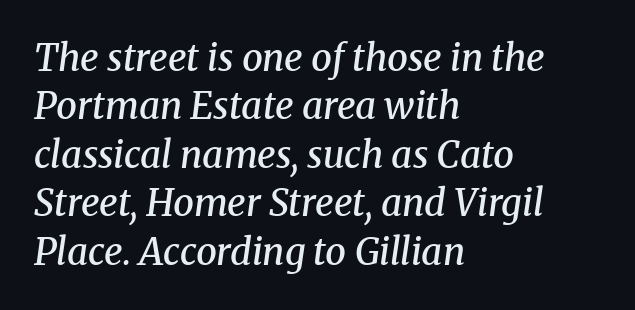
Q: Is the text bold? A: Semi-bold.
Q: Is the text italic (slanted)? A: Yes, it leans right by about 8 degrees.
Q: Is the typeface a serif or a sans-serif typeface? A: Serif.
Q: Is the text underlined? A: No.
Q: How is the paragraph aligned? A: Left-aligned.
Q: Is the spacing between letters normal or unusually wide? A: Normal.
Q: Is the spacing between lines tight, normal or loose? A: Normal.
Q: Width (condensed, normal, or wide)? A: Normal.
Q: Stroke contrast? A: Medium.
Q: x-height? A: Medium.
Q: Monospaced? A: No.
